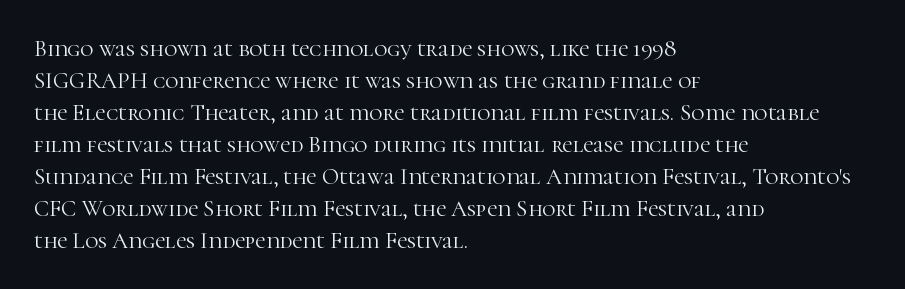
Q: Is the text bold? A: No.
Q: Is the text italic (slanted)? A: No, it is upright.
Q: Is the text underlined? A: No.
Q: How is the paragraph aligned? A: Left-aligned.
Q: Is the spacing between letters normal or unusually wide? A: Normal.
Q: Is the spacing between lines tight, normal or loose? A: Normal.
